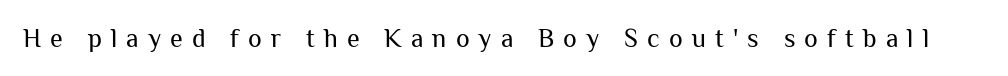
Q: Is the text bold? A: No.
Q: Is the text italic (slanted)? A: No, it is upright.
Q: Is the text underlined? A: No.
Q: Is the spacing between letters normal or unusually wide? A: Unusually wide.
